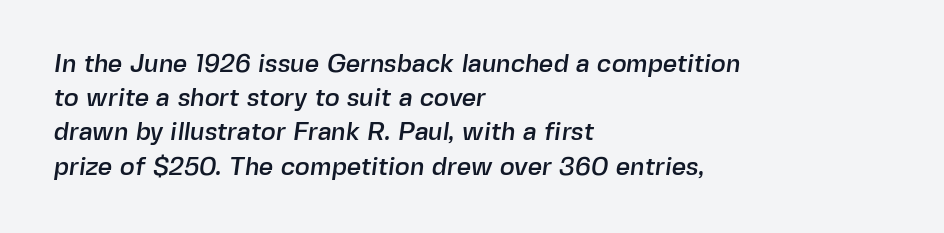
The image shows 25 px text type; set left-aligned, normal line spacing (1.37x), normal letter spacing, not underlined.
